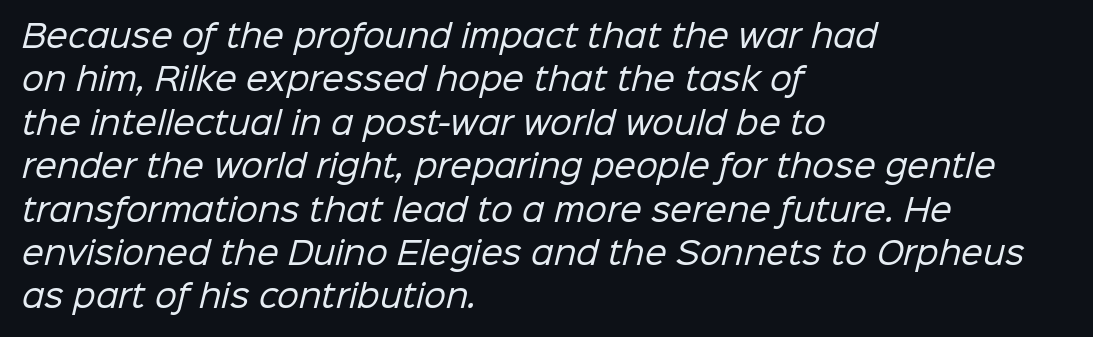
{"serif": "no", "bold": "no", "weight": "regular", "width": "normal", "stroke_contrast": "low", "x_height": "medium", "monospaced": "no", "underline": "no", "align": "left", "line_spacing": "normal", "line_spacing_ratio": 1.4, "letter_spacing": "normal", "letter_spacing_em": 0.0, "glyph_px": 31}
